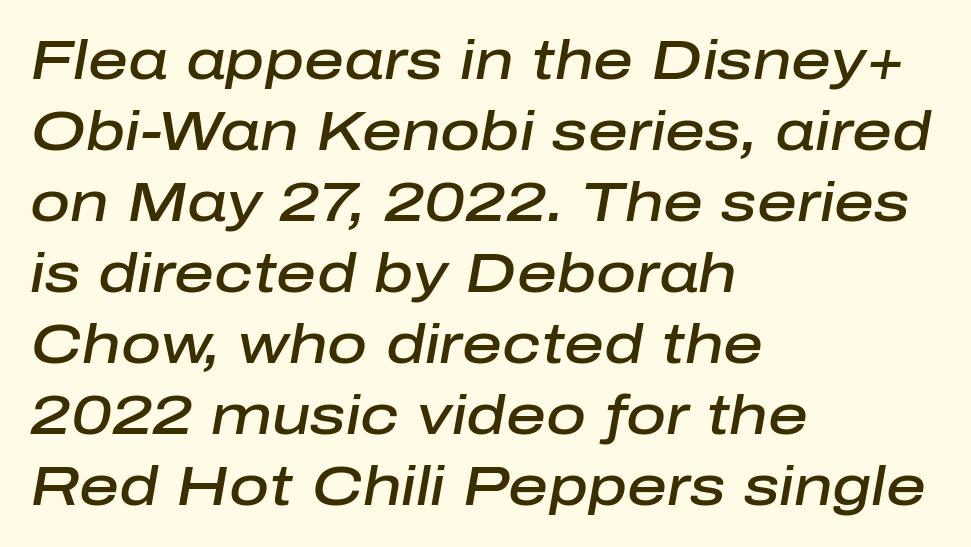
The image shows 55 px semibold type, italic (leaning right); set left-aligned, normal line spacing (1.29x), normal letter spacing, not underlined; low stroke contrast and a medium x-height.
